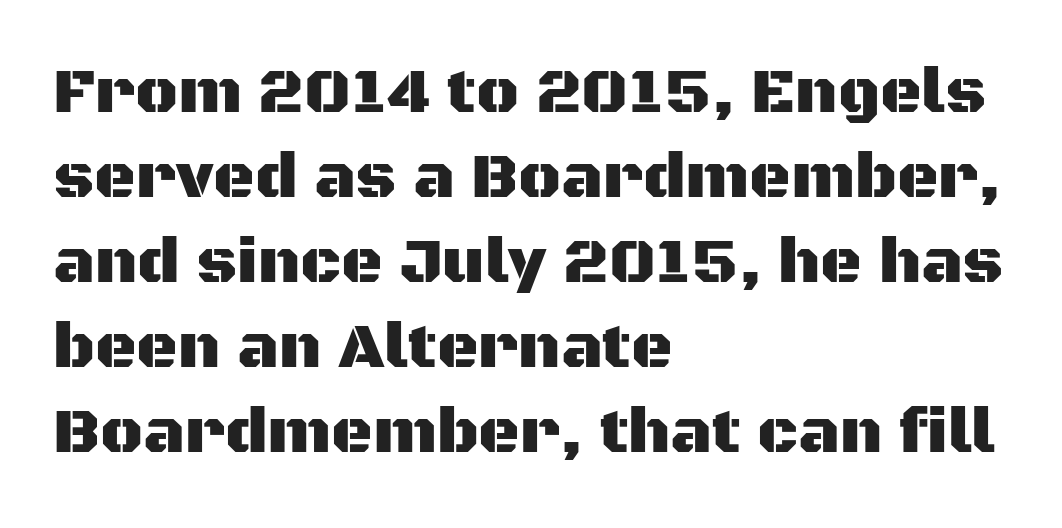
The rendering shows plain stroke endings on the letterforms — a sans-serif design. The block of text has a typical density, with ordinary space between rows. Each letter keeps its own natural width here, so spacing adapts to shape. Bare-footed words on every line. This sample is left-justified, so line endings fall wherever the words run out. Short note: letters normally spaced.
